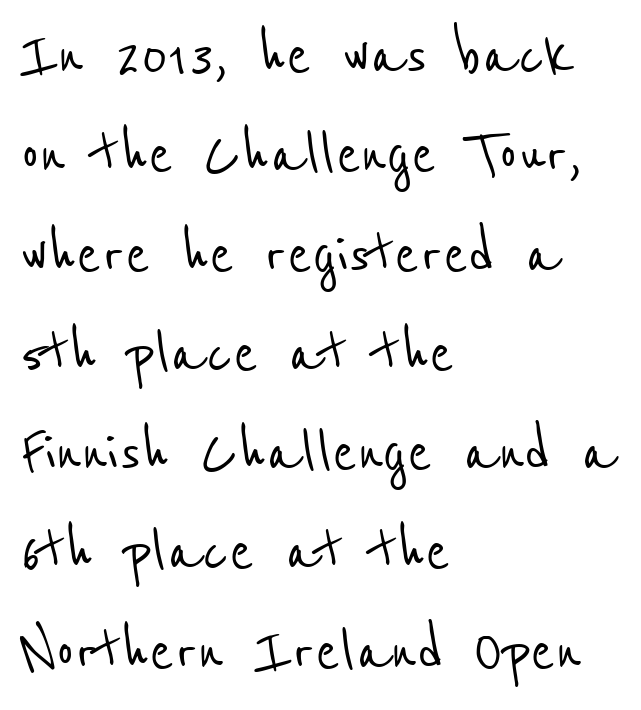
{"serif": "no", "width": "condensed", "stroke_contrast": "low", "x_height": "medium", "monospaced": "no", "underline": "no", "align": "left", "line_spacing": "normal", "line_spacing_ratio": 1.36, "letter_spacing": "normal", "letter_spacing_em": 0.0, "glyph_px": 73}
